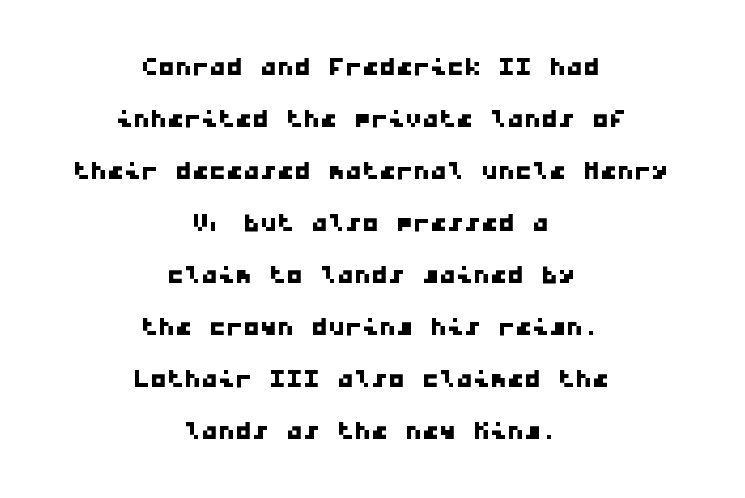
Nobody drew a line under any word here. Casual observation: everything's sitting right in the middle. If you measured baseline to baseline, you'd find a middling distance. The typeface chosen for these lines omits serifs. The face used here is monospaced, like something from a code editor. Each word holds together tightly as a unit, with standard inter-letter gaps.
